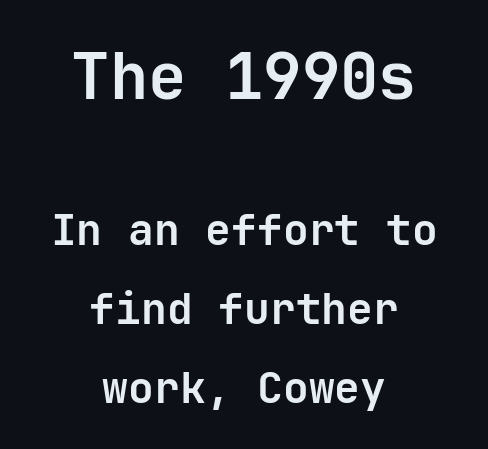
The image shows 64 px bold sans-serif type, upright, monospaced; set centered, line spacing 1.83x, normal letter spacing, not underlined; the first (top) block is 1.49x larger; low stroke contrast and a medium x-height.
